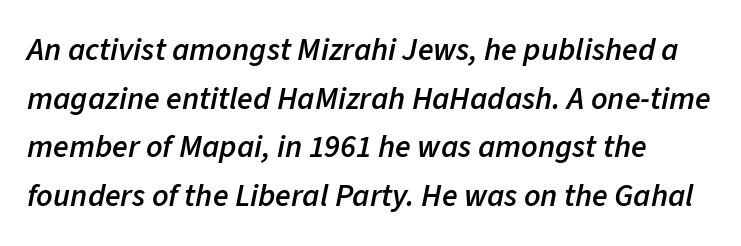
A typesetter would mark this as italic. What weight is shown? A semibold, between regular and bold. Nobody drew a line under any word here. The type is set solid horizontally, with unmodified tracking.
